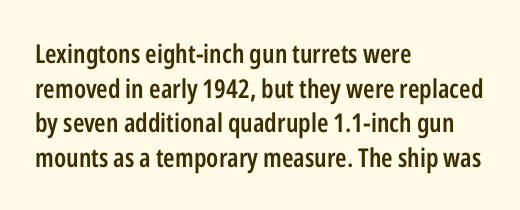
The glyphs have the mass of a demibold cut, below bold. Is the letter spacing exaggerated? No — it looks like the ordinary default. Which margin do the lines hug? The left one — the right edge is uneven. The rows are spaced the way most documents space them. Style check: upright. Has an underline been added? It has not.
